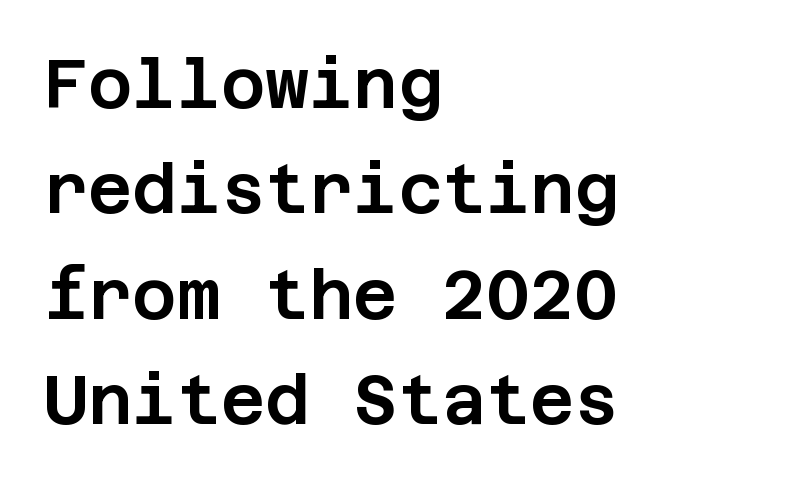
Q: Is the text italic (slanted)? A: No, it is upright.
Q: Is the typeface a serif or a sans-serif typeface? A: Sans-serif.
Q: Is the text underlined? A: No.
Q: How is the paragraph aligned? A: Left-aligned.
Q: Is the spacing between letters normal or unusually wide? A: Normal.
Q: Is the spacing between lines tight, normal or loose? A: Normal.
Q: Width (condensed, normal, or wide)? A: Normal.
Q: Stroke contrast? A: Low.
Q: x-height? A: Large.
